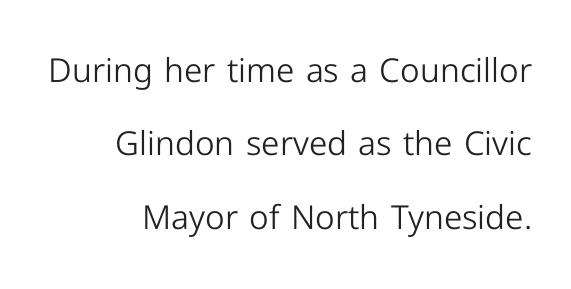
Q: Is the text bold? A: No.
Q: Is the text italic (slanted)? A: No, it is upright.
Q: Is the typeface a serif or a sans-serif typeface? A: Sans-serif.
Q: Is the text underlined? A: No.
Q: How is the paragraph aligned? A: Right-aligned.
Q: Is the spacing between letters normal or unusually wide? A: Normal.
Q: Is the spacing between lines tight, normal or loose? A: Loose.
Q: Width (condensed, normal, or wide)? A: Normal.
Q: Stroke contrast? A: Low.
Q: x-height? A: Medium.
Q: Monospaced? A: No.
